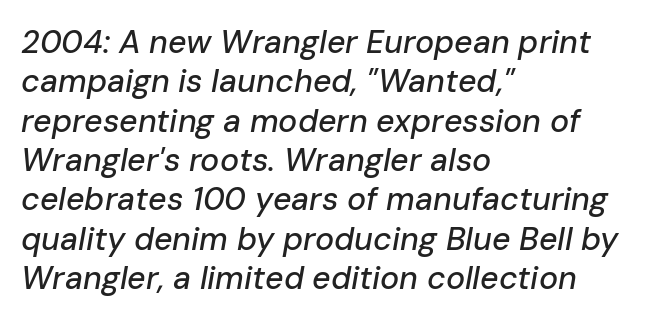
{"italic": "yes", "lean": "right", "slant_degrees": 10, "width": "normal", "stroke_contrast": "low", "x_height": "medium", "monospaced": "no", "underline": "no", "align": "left", "line_spacing_ratio": 1.23, "letter_spacing": "normal", "letter_spacing_em": 0.0, "glyph_px": 32}
